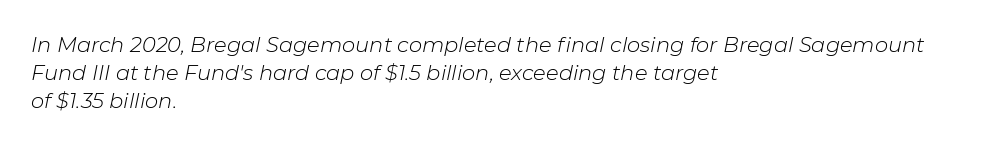
Q: Is the text bold? A: No.
Q: Is the text italic (slanted)? A: Yes, it leans right by about 11 degrees.
Q: Is the text underlined? A: No.
Q: How is the paragraph aligned? A: Left-aligned.
Q: Is the spacing between letters normal or unusually wide? A: Normal.
Q: Is the spacing between lines tight, normal or loose? A: Normal.
